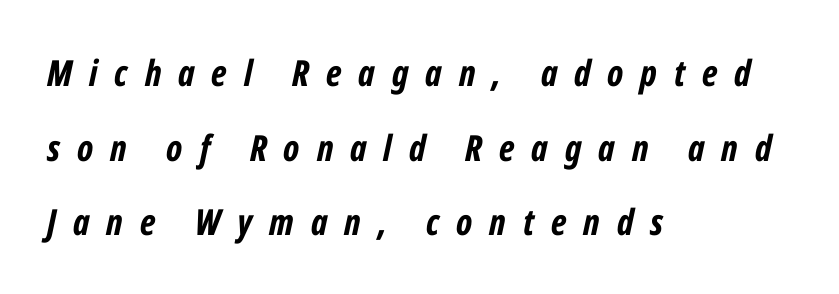
Leading is clearly above the norm, producing a sparse column. The rendering applies a slant to the glyphs. Short note: letters widely spaced. The letters advance in unequal steps, a hallmark of proportional type.
